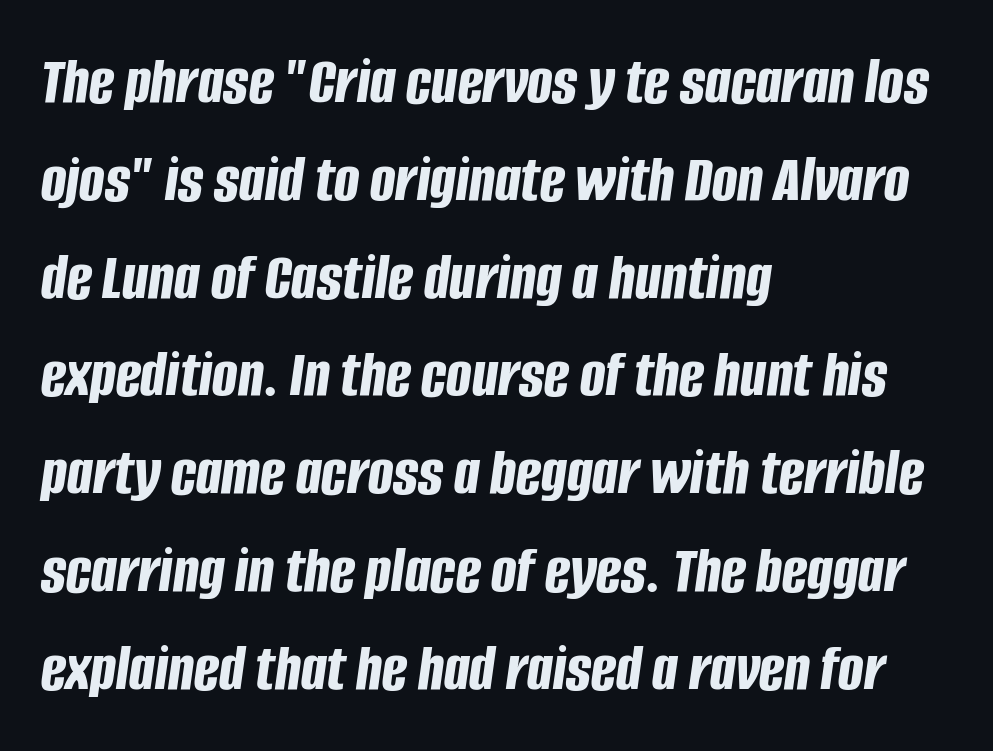
Q: Is the text bold? A: Yes.
Q: Is the text italic (slanted)? A: Yes, it leans right by about 8 degrees.
Q: Is the text underlined? A: No.
Q: How is the paragraph aligned? A: Left-aligned.
Q: Is the spacing between letters normal or unusually wide? A: Normal.
Q: Is the spacing between lines tight, normal or loose? A: Normal.
Q: Width (condensed, normal, or wide)? A: Condensed.
Q: Stroke contrast? A: Low.
Q: x-height? A: Large.
Q: Monospaced? A: No.
